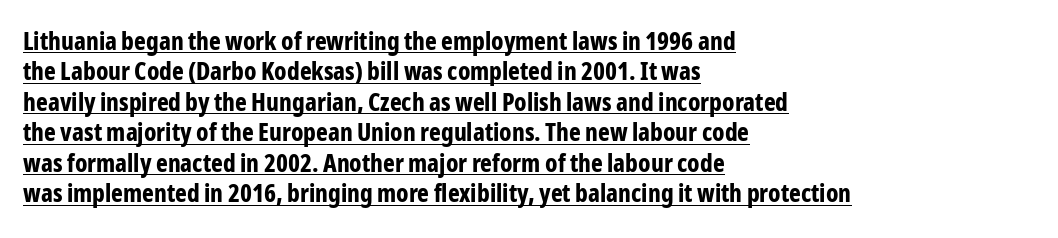
{"italic": "no", "bold": "yes", "underline": "yes", "align": "left", "line_spacing_ratio": 1.22, "letter_spacing": "normal", "letter_spacing_em": 0.0, "glyph_px": 25}
